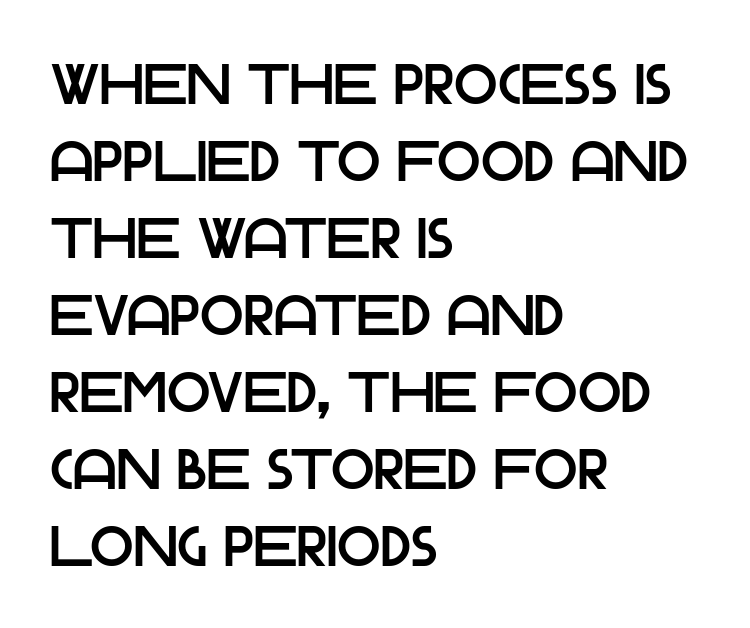
Q: Is the text italic (slanted)? A: No, it is upright.
Q: Is the typeface a serif or a sans-serif typeface? A: Sans-serif.
Q: Is the text underlined? A: No.
Q: How is the paragraph aligned? A: Left-aligned.
Q: Is the spacing between letters normal or unusually wide? A: Normal.
Q: Is the spacing between lines tight, normal or loose? A: Normal.
Q: Width (condensed, normal, or wide)? A: Normal.
Q: Stroke contrast? A: Low.
Q: x-height? A: Large.
Q: Monospaced? A: No.
